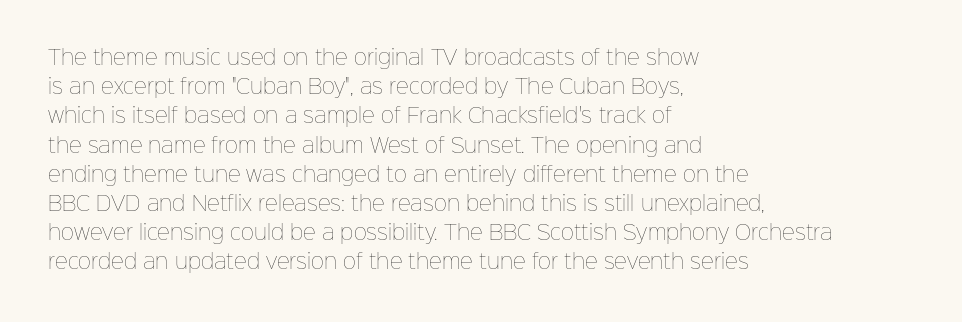
{"italic": "no", "bold": "no", "underline": "no", "align": "left", "line_spacing": "normal", "line_spacing_ratio": 1.46, "letter_spacing": "normal", "letter_spacing_em": 0.0, "glyph_px": 20}
